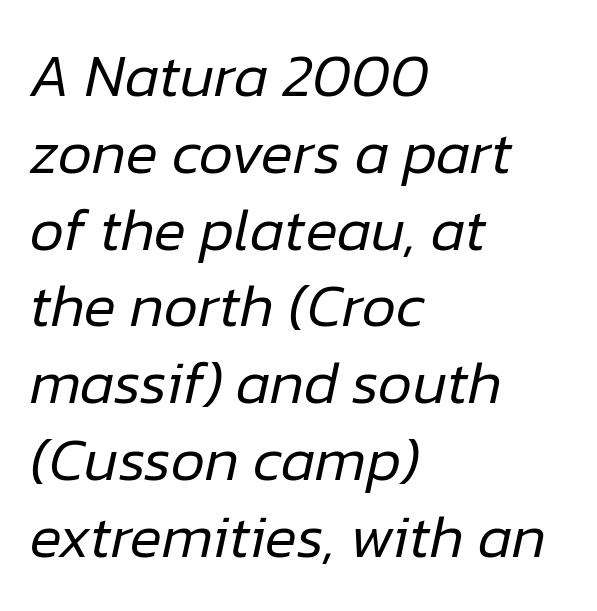
{"italic": "yes", "lean": "right", "slant_degrees": 12, "bold": "no", "weight": "regular", "width": "normal", "stroke_contrast": "low", "x_height": "medium", "monospaced": "no", "underline": "no", "align": "left", "line_spacing": "normal", "line_spacing_ratio": 1.28, "letter_spacing": "normal", "letter_spacing_em": 0.0, "glyph_px": 60}
